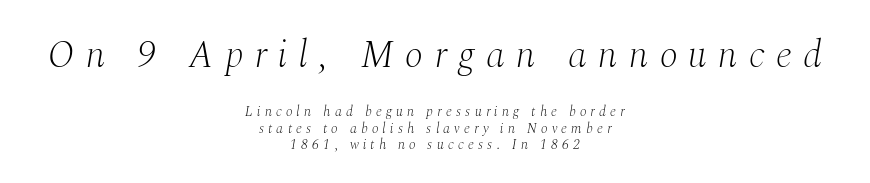
Character widths vary here, with narrow letters taking less room than wide ones. The strokes carry an ordinary text weight at most. The glyphs look as if they've been sheared to an angle. Short note: letters widely spaced. Caption: multi-line text, centered on the measure. Visually, the top section dominates because its glyphs are scaled up.
